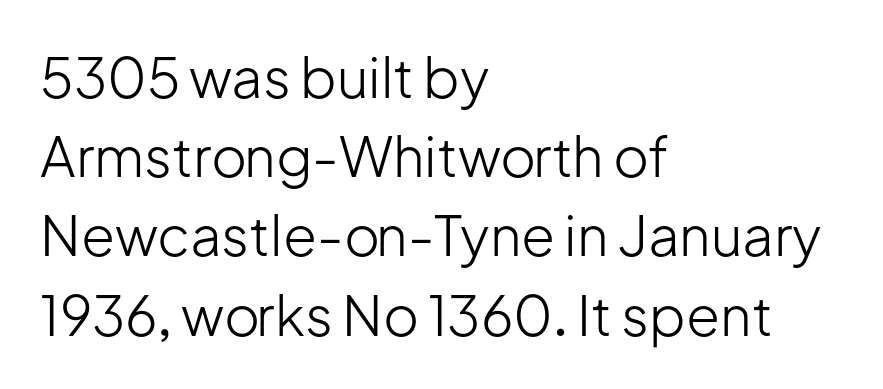
The glyphs in this specimen are sans serif. Only glyphs here, with clear space below each row. If you drew a ruler down the left edge, every line would touch it. The letterforms sit shoulder to shoulder at normal distance. This is not heavy type; no bold has been used. Spacing verdict: proportional, widths tailored to each character.
